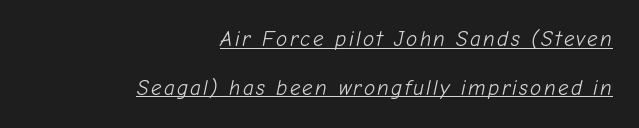
The image shows 21 px text type, italic (leaning right); set right-aligned, loose line spacing (2.33x), underlined.
